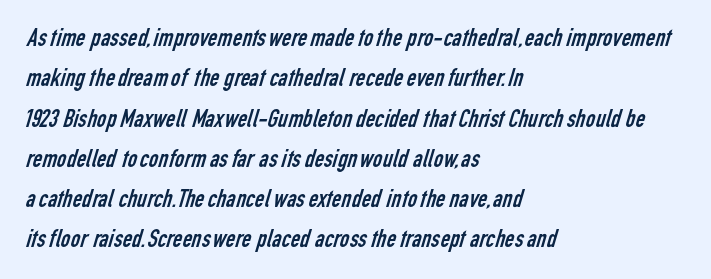
Q: Is the text bold? A: No.
Q: Is the text underlined? A: No.
Q: How is the paragraph aligned? A: Left-aligned.
Q: Is the spacing between letters normal or unusually wide? A: Normal.
Q: Is the spacing between lines tight, normal or loose? A: Normal.
